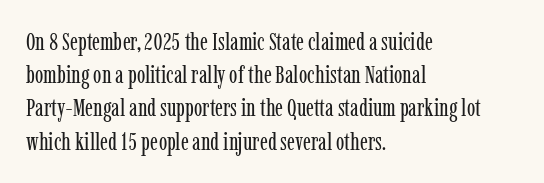
Q: Is the text bold? A: No.
Q: Is the text italic (slanted)? A: No, it is upright.
Q: Is the text underlined? A: No.
Q: How is the paragraph aligned? A: Left-aligned.
Q: Is the spacing between letters normal or unusually wide? A: Normal.
Q: Is the spacing between lines tight, normal or loose? A: Normal.
